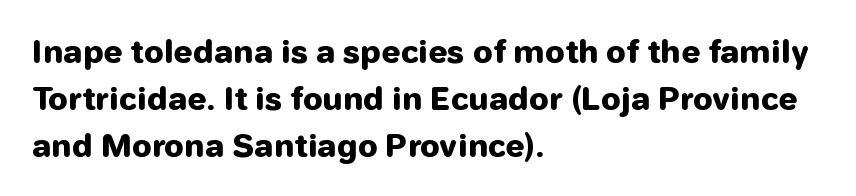
Q: Is the text bold? A: Yes.
Q: Is the text italic (slanted)? A: No, it is upright.
Q: Is the typeface a serif or a sans-serif typeface? A: Sans-serif.
Q: Is the text underlined? A: No.
Q: How is the paragraph aligned? A: Left-aligned.
Q: Is the spacing between letters normal or unusually wide? A: Normal.
Q: Is the spacing between lines tight, normal or loose? A: Normal.
Q: Width (condensed, normal, or wide)? A: Normal.
Q: Stroke contrast? A: Low.
Q: x-height? A: Medium.
Q: Monospaced? A: No.
